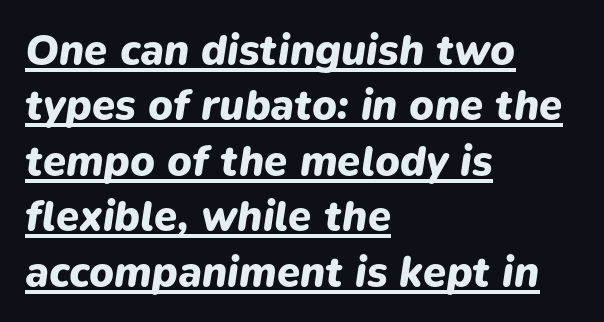
The image shows 42 px heavy type, italic (leaning right); set left-aligned, normal line spacing (1.32x), normal letter spacing, underlined; low stroke contrast and a medium x-height.
